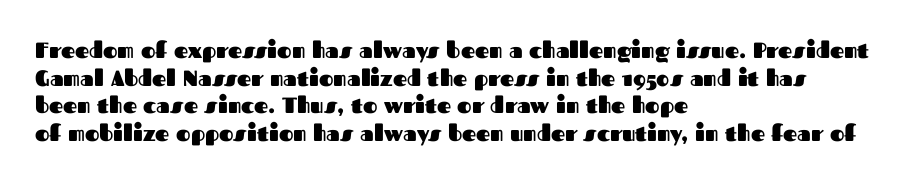
The image shows 22 px bold type, upright; set left-aligned, normal line spacing (1.26x), normal letter spacing, not underlined.
